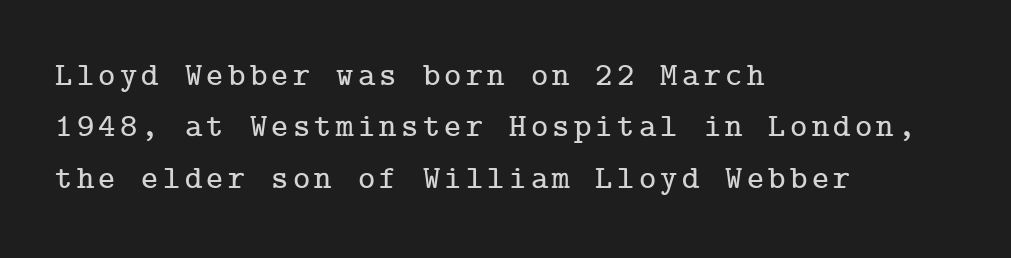
Q: Is the text italic (slanted)? A: No, it is upright.
Q: Is the typeface a serif or a sans-serif typeface? A: Serif.
Q: Is the text underlined? A: No.
Q: How is the paragraph aligned? A: Left-aligned.
Q: Is the spacing between lines tight, normal or loose? A: Normal.
Q: Width (condensed, normal, or wide)? A: Normal.
Q: Stroke contrast? A: Low.
Q: x-height? A: Medium.
